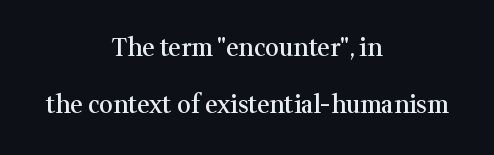
{"italic": "no", "bold": "semi", "underline": "no", "align": "center", "line_spacing": "loose", "line_spacing_ratio": 2.39, "letter_spacing": "normal", "letter_spacing_em": 0.0, "glyph_px": 24}
